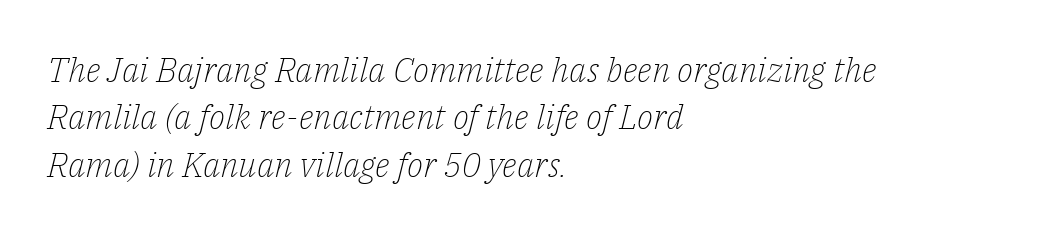
The image shows 34 px light serif type, italic (leaning right); set left-aligned, normal line spacing (1.39x), normal letter spacing, not underlined; low stroke contrast and a medium x-height.
